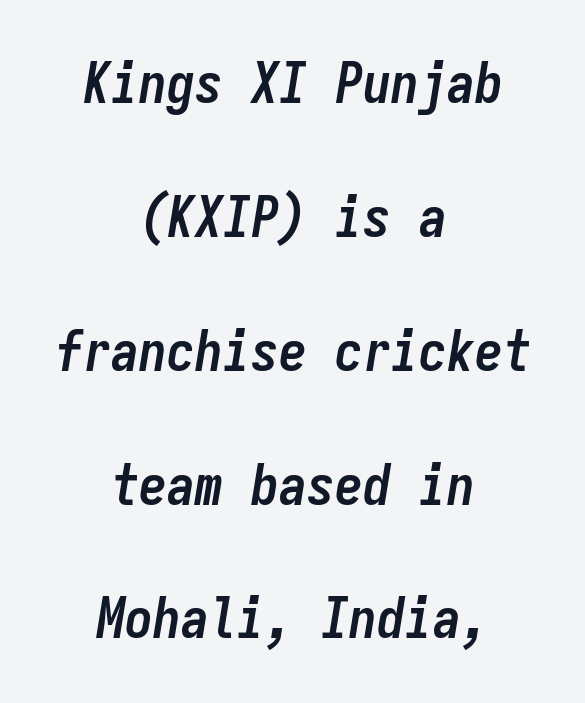
These lines keep a tight, regular rhythm from letter to letter. Thick stems and heavy bowls — unmistakably bold. Visually the block forms a symmetrical silhouette, jagged on both flanks. Decoration check: the copy has no underline. Fixed-width glyphs throughout — classic coding-font behaviour. Is the type slanted? Yes — the strokes lean at a clear angle.
